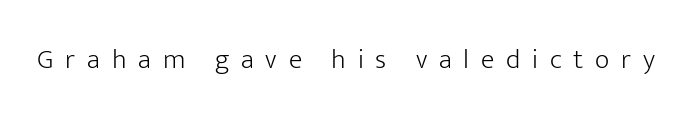
{"serif": "no", "italic": "no", "bold": "no", "weight": "light", "width": "normal", "stroke_contrast": "low", "x_height": "medium", "monospaced": "no", "underline": "no", "letter_spacing": "wide", "letter_spacing_em": 0.42, "glyph_px": 28}
